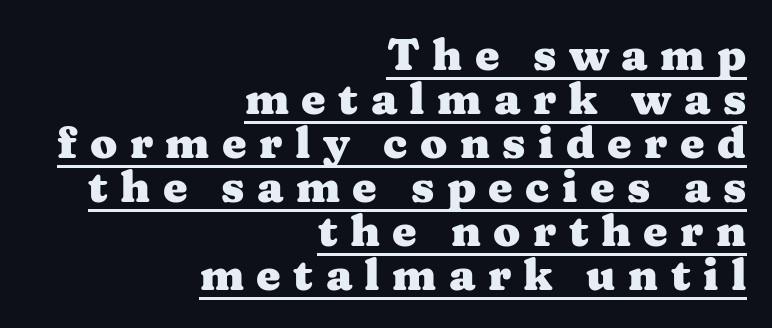
Q: Is the text bold? A: Yes.
Q: Is the text italic (slanted)? A: No, it is upright.
Q: Is the typeface a serif or a sans-serif typeface? A: Serif.
Q: Is the text underlined? A: Yes.
Q: How is the paragraph aligned? A: Right-aligned.
Q: Is the spacing between letters normal or unusually wide? A: Unusually wide.
Q: Is the spacing between lines tight, normal or loose? A: Tight.
Q: Width (condensed, normal, or wide)? A: Wide.
Q: Stroke contrast? A: Medium.
Q: x-height? A: Medium.
Q: Monospaced? A: No.
